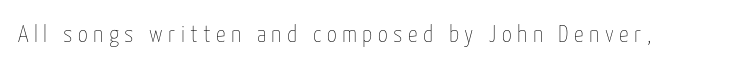
Letters rest on an invisible, unmarked baseline. Think standard paragraph weight, or any step lighter than that. Does the lettering tilt? It doesn't — this is upright. Words appear elongated and porous because spacing is wide.
